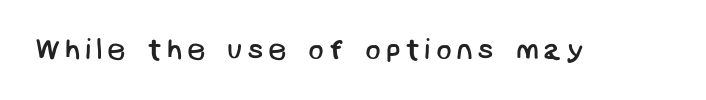
Q: Is the text bold? A: No.
Q: Is the typeface a serif or a sans-serif typeface? A: Sans-serif.
Q: Is the text underlined? A: No.
Q: Width (condensed, normal, or wide)? A: Normal.
Q: Stroke contrast? A: Low.
Q: x-height? A: Large.
